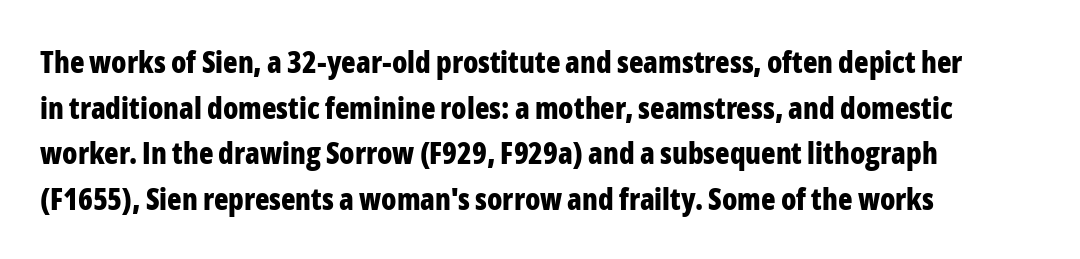
If you drew a ruler down the left edge, every line would touch it. It's the straight-up-and-down kind of type. Its strokes are broad and dark, the hallmark of bold type. Descender tails drop into unmarked territory. Think of a printed novel: that variable character pitch is what you see here. Interline gaps are of average width in this sample.
